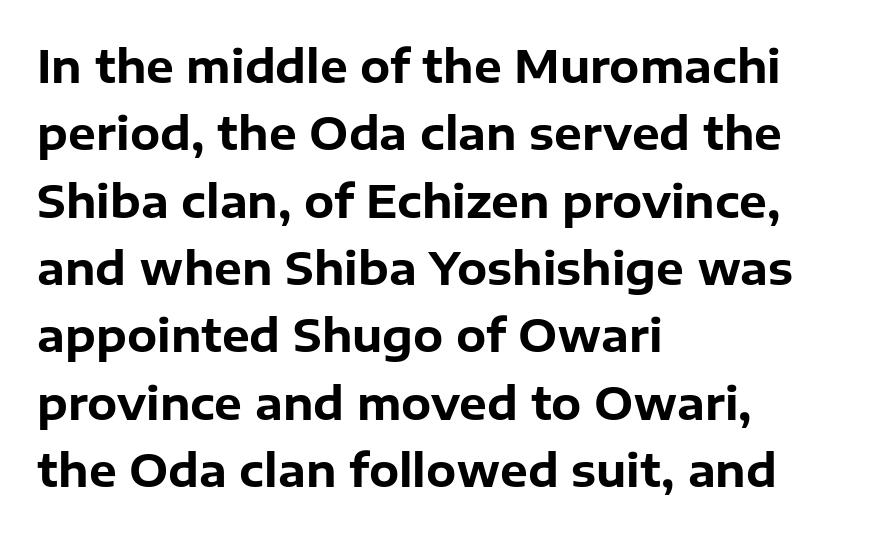
This sample has the flowing, uneven cadence of proportional lettering. How heavy is the stroke? Heavy — this is a bold. Descenders hang freely into open space. Unlike italic type, these characters show no tilt at all.
